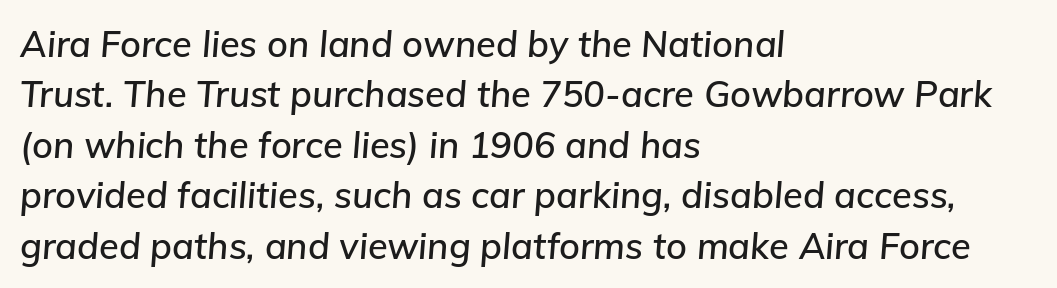
{"italic": "yes", "lean": "right", "slant_degrees": 5, "width": "normal", "stroke_contrast": "low", "x_height": "medium", "monospaced": "no", "underline": "no", "align": "left", "line_spacing": "normal", "line_spacing_ratio": 1.4, "letter_spacing": "normal", "letter_spacing_em": 0.0, "glyph_px": 36}
